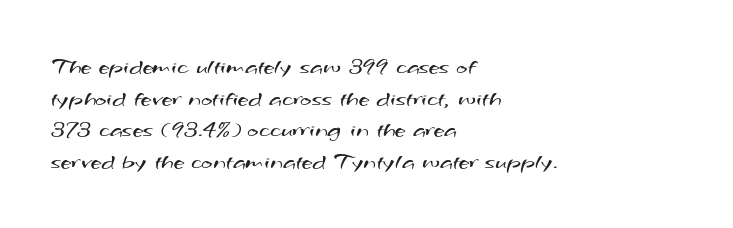
Letter spacing: default. Does the leading feel generous? No, just average. The gap between lines stays unmarked. The compositor pushed each line to the left boundary.
